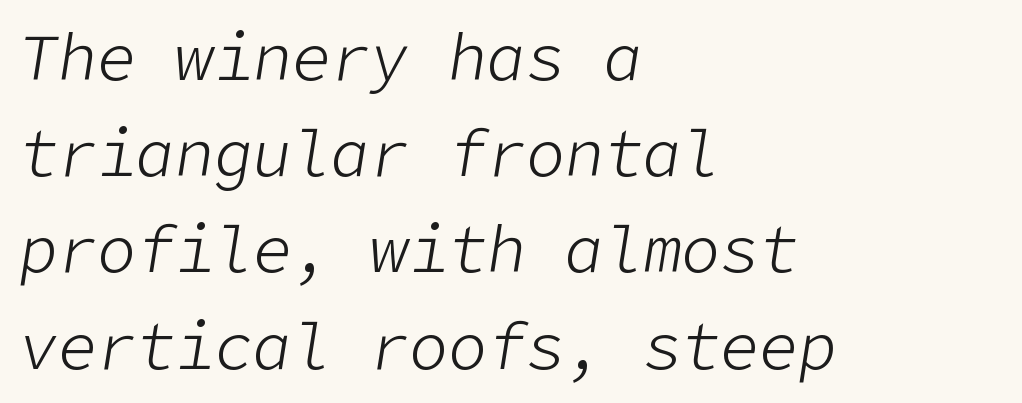
This is oblique type, the kind used for emphasis or titles. Does the leading feel generous? No, just average. Left-aligned paragraph, ragged on the right. What stands out about the letter spacing? Nothing — it is the standard amount.
